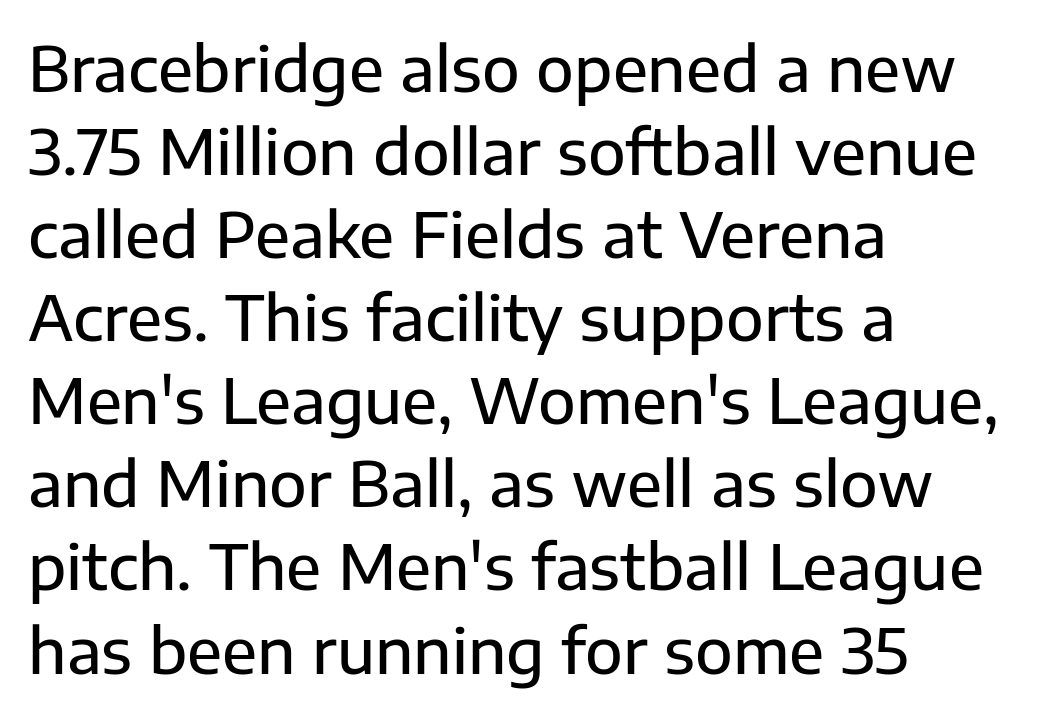
The image shows 62 px sans-serif type, upright; set left-aligned, normal line spacing (1.34x), normal letter spacing, not underlined; low stroke contrast and a medium x-height.
